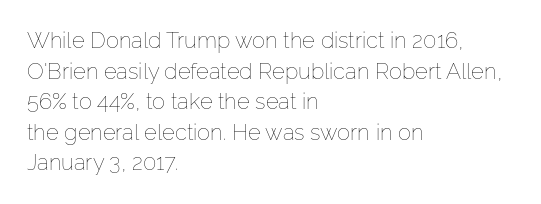
{"italic": "no", "bold": "no", "underline": "no", "align": "left", "line_spacing": "normal", "line_spacing_ratio": 1.39, "letter_spacing": "normal", "letter_spacing_em": 0.0, "glyph_px": 22}
